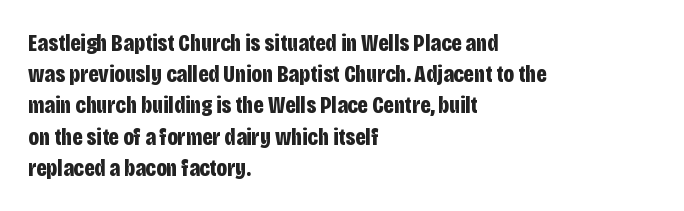
Every letter is thick-stroked: bold, no question. Line starts are locked; line ends wander. What's the leading like? Ordinary, nothing unusual. Glance below the letters and you will spot only blank space.
